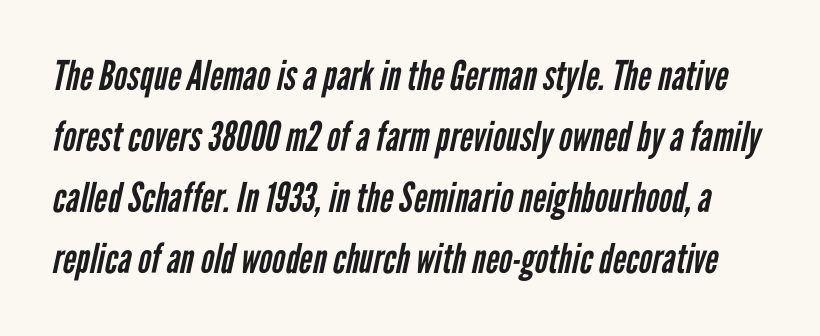
Here the glyphs are tracked normally, forming tight word shapes. The glyphs in this specimen are sans serif. Stems here are at most as thick as an everyday book face. Anything drawn beneath the words? Only blank space.
